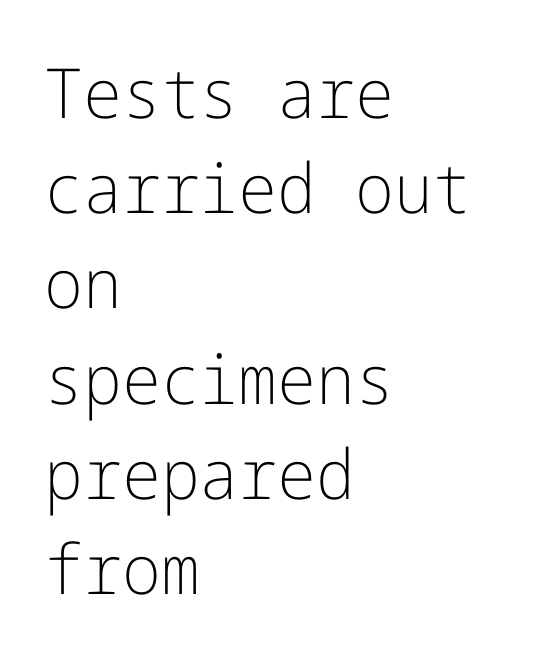
{"serif": "no", "italic": "no", "bold": "no", "weight": "light", "width": "normal", "stroke_contrast": "low", "x_height": "medium", "underline": "no", "align": "left", "line_spacing": "normal", "line_spacing_ratio": 1.38, "letter_spacing": "normal", "letter_spacing_em": 0.0, "glyph_px": 69}
